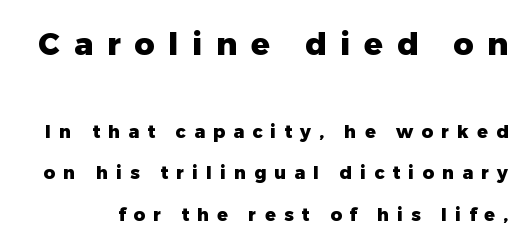
Q: Is the text bold? A: Yes.
Q: Is the text italic (slanted)? A: No, it is upright.
Q: Is the typeface a serif or a sans-serif typeface? A: Sans-serif.
Q: Is the text underlined? A: No.
Q: Is the spacing between letters normal or unusually wide? A: Unusually wide.
Q: Is the spacing between lines tight, normal or loose? A: Loose.
Q: Which block of text is set in a larger size, the first (top) or the second (bottom)? A: The first (top) one.
Q: Width (condensed, normal, or wide)? A: Normal.
Q: Stroke contrast? A: Low.
Q: x-height? A: Medium.
Q: Monospaced? A: No.
